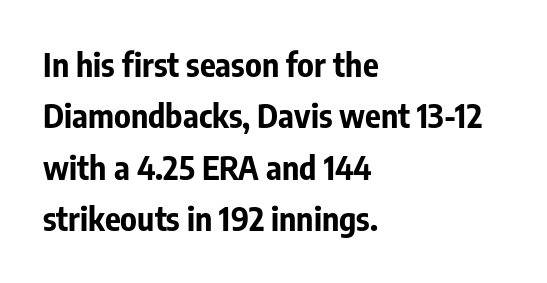
The passage is arranged the way most books set body copy — flush left. In terms of letterspacing, this is plain default setting. Typographic density is high because the face is bold. Students, observe: this is what conventionally led text looks like. Every character sits straight up, as roman type does.
